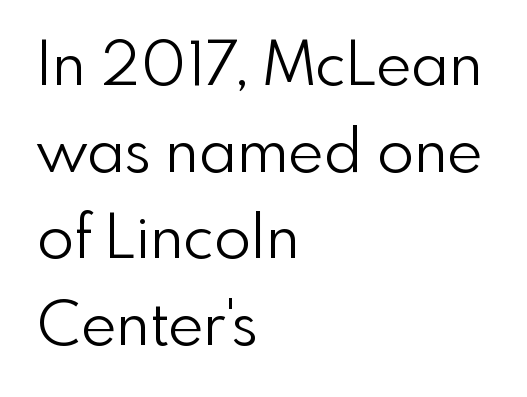
Q: Is the text bold? A: No.
Q: Is the text italic (slanted)? A: No, it is upright.
Q: Is the typeface a serif or a sans-serif typeface? A: Sans-serif.
Q: Is the text underlined? A: No.
Q: How is the paragraph aligned? A: Left-aligned.
Q: Is the spacing between letters normal or unusually wide? A: Normal.
Q: Is the spacing between lines tight, normal or loose? A: Normal.
Q: Width (condensed, normal, or wide)? A: Normal.
Q: Stroke contrast? A: Low.
Q: x-height? A: Small.
Q: Monospaced? A: No.
